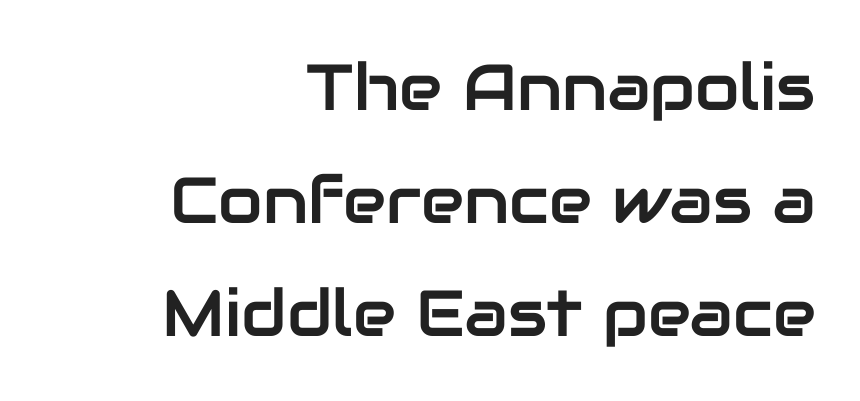
{"serif": "no", "italic": "no", "width": "normal", "stroke_contrast": "low", "x_height": "medium", "monospaced": "no", "underline": "no", "align": "right", "line_spacing_ratio": 1.74, "letter_spacing": "normal", "letter_spacing_em": 0.0, "glyph_px": 65}
